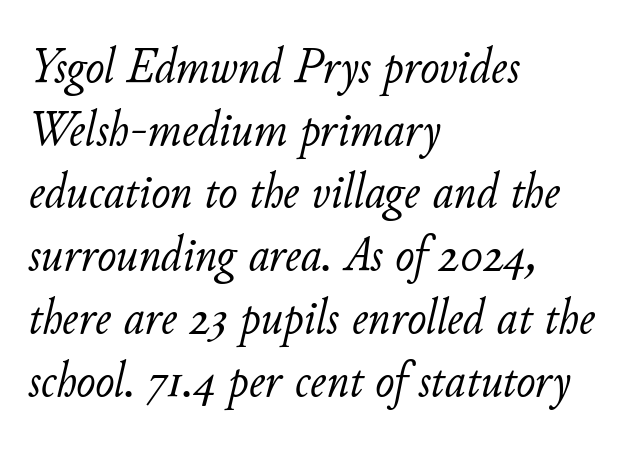
Reading down the block, your eye returns to a fixed left position each line. The passage shown leans; its letterforms are oblique. The gaps between neighbouring characters are ordinary and unremarkable. The weight would be labelled regular, book, light, or lighter still.
